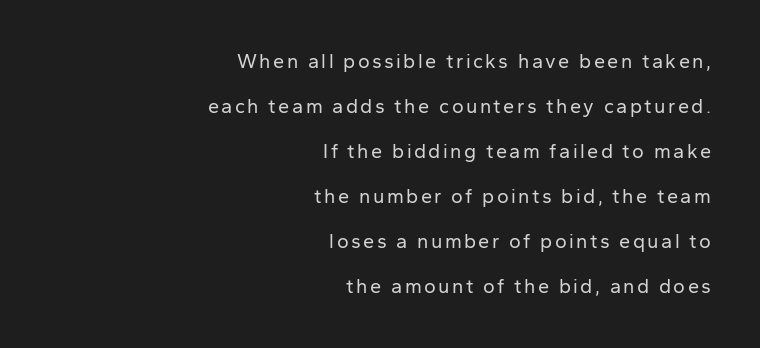
The image shows 20 px text type, upright; set right-aligned, loose line spacing (2.25x), not underlined.
